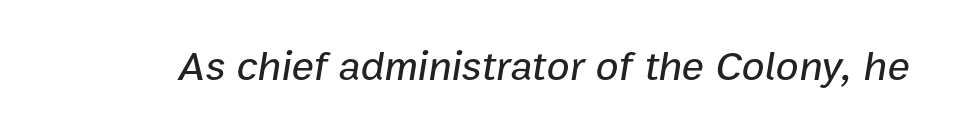
The image shows 42 px text type, italic (leaning right); set normal letter spacing, not underlined; low stroke contrast and a medium x-height.
